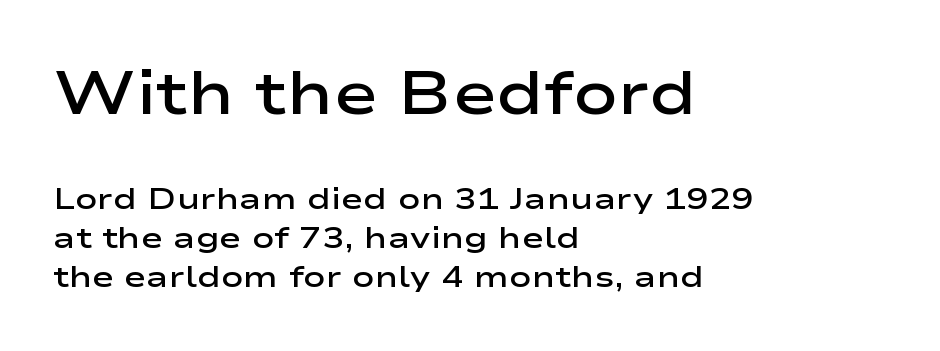
{"serif": "no", "italic": "no", "bold": "semi", "weight": "semibold", "width": "wide", "stroke_contrast": "low", "x_height": "medium", "monospaced": "no", "underline": "no", "align": "left", "line_spacing": "normal", "line_spacing_ratio": 1.29, "letter_spacing": "normal", "letter_spacing_em": 0.0, "larger_block": "first", "size_ratio": 2.0, "glyph_px": 60}
